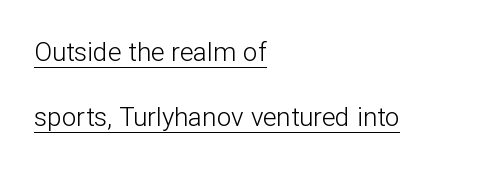
{"italic": "no", "bold": "no", "underline": "yes", "align": "left", "line_spacing": "loose", "line_spacing_ratio": 2.49, "letter_spacing": "normal", "letter_spacing_em": 0.0, "glyph_px": 26}
